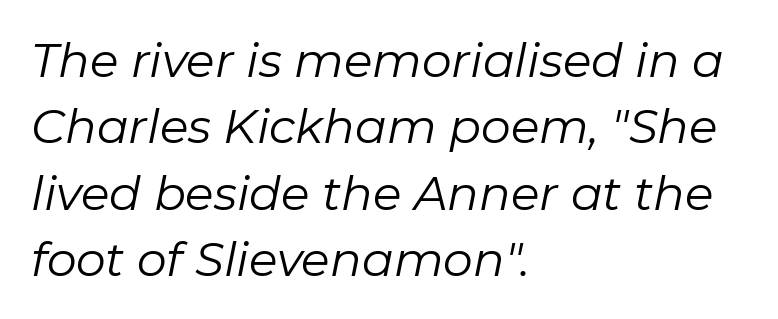
The image shows 47 px regular-weight type, italic (leaning right); set left-aligned, normal line spacing (1.41x), normal letter spacing, not underlined; low stroke contrast and a medium x-height.
